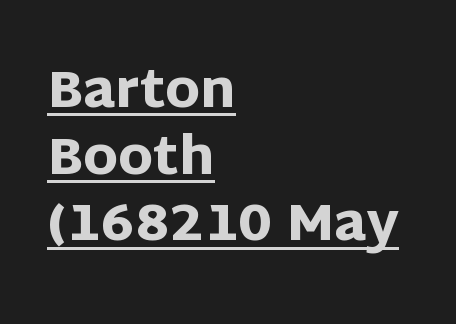
{"serif": "no", "italic": "no", "bold": "yes", "weight": "heavy", "width": "normal", "stroke_contrast": "low", "x_height": "large", "monospaced": "no", "underline": "yes", "align": "left", "line_spacing": "normal", "line_spacing_ratio": 1.28, "letter_spacing": "normal", "letter_spacing_em": 0.0, "glyph_px": 52}
